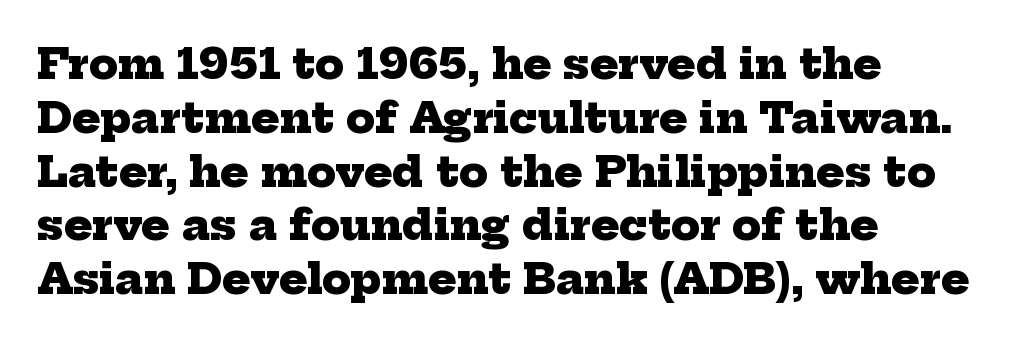
Baseline-to-baseline distance is the conventional proportion of letter height. Left-aligned paragraph, ragged on the right. Tracking here is standard; glyphs follow each other at the usual distance. This sample uses a serif face. The specimen omits any rule beneath the text block's lines. Every letter is thick-stroked: bold, no question.
